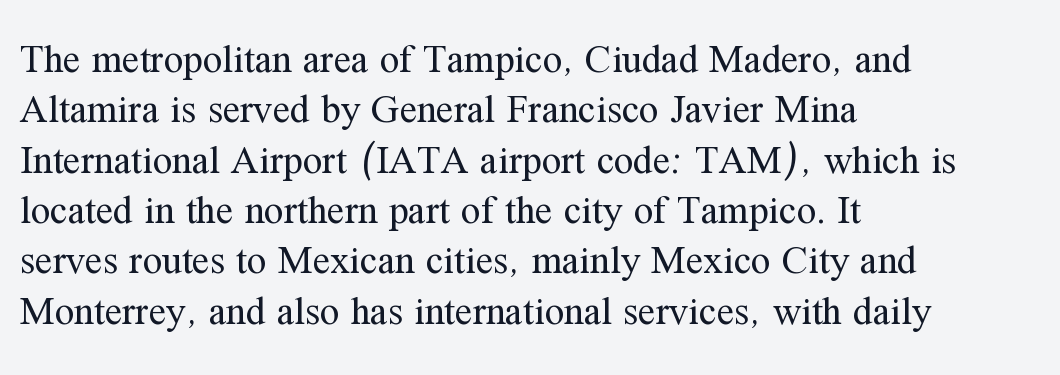
{"serif": "yes", "italic": "no", "bold": "no", "weight": "regular", "width": "normal", "stroke_contrast": "medium", "x_height": "medium", "monospaced": "no", "underline": "no", "align": "left", "line_spacing": "normal", "line_spacing_ratio": 1.29, "letter_spacing": "normal", "letter_spacing_em": 0.0, "glyph_px": 39}
